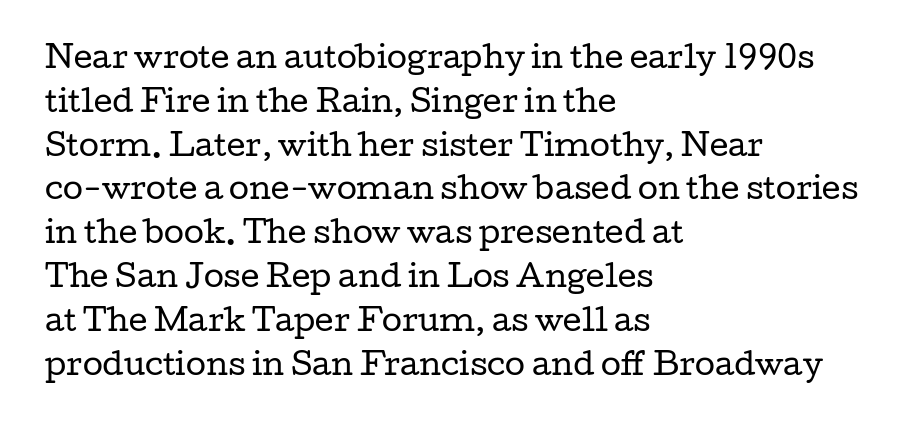
Character widths vary here, with narrow letters taking less room than wide ones. Horizontal bands of white between lines are of average thickness. You can tell from the footed stems that serif type was used. You could call the tracking neutral — neither tight nor loose.
